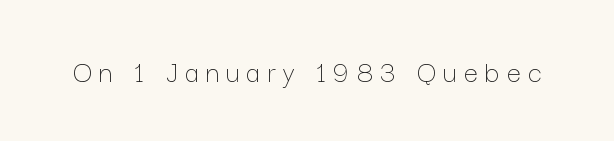
Q: Is the text bold? A: No.
Q: Is the text italic (slanted)? A: No, it is upright.
Q: Is the text underlined? A: No.
Q: Is the spacing between letters normal or unusually wide? A: Unusually wide.
Q: Width (condensed, normal, or wide)? A: Normal.
Q: Stroke contrast? A: Low.
Q: x-height? A: Medium.
Q: Monospaced? A: No.
